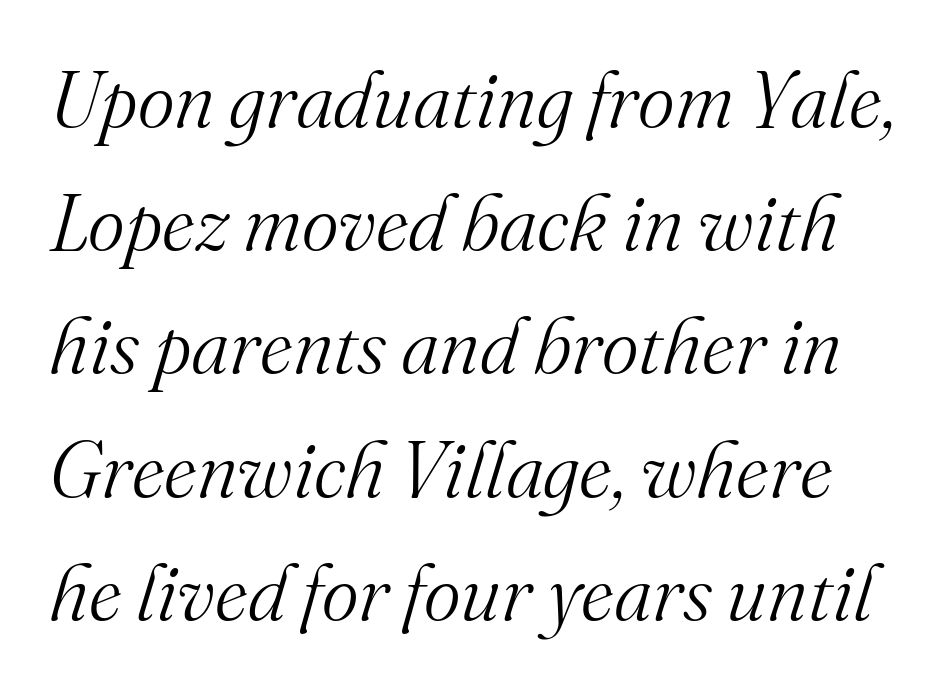
Q: Is the text bold? A: No.
Q: Is the text italic (slanted)? A: Yes, it leans right by about 16 degrees.
Q: Is the typeface a serif or a sans-serif typeface? A: Serif.
Q: Is the text underlined? A: No.
Q: Is the spacing between letters normal or unusually wide? A: Normal.
Q: Is the spacing between lines tight, normal or loose? A: Normal.
Q: Width (condensed, normal, or wide)? A: Normal.
Q: Stroke contrast? A: Medium.
Q: x-height? A: Small.
Q: Monospaced? A: No.
